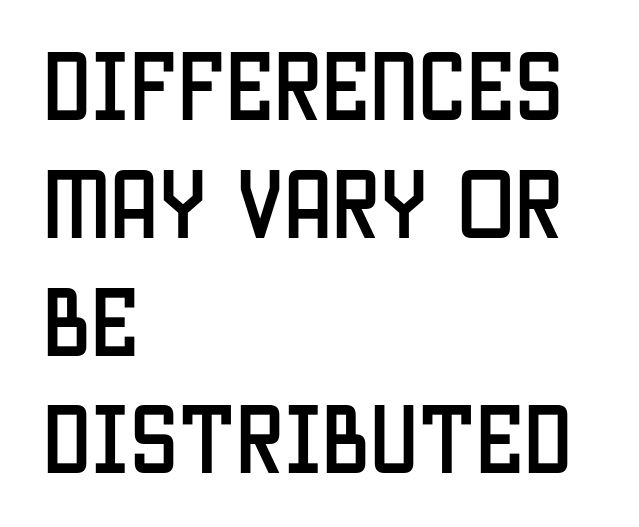
{"serif": "no", "italic": "no", "width": "condensed", "stroke_contrast": "low", "x_height": "large", "monospaced": "no", "underline": "no", "align": "left", "line_spacing": "normal", "line_spacing_ratio": 1.53, "letter_spacing": "normal", "letter_spacing_em": 0.0, "glyph_px": 77}
